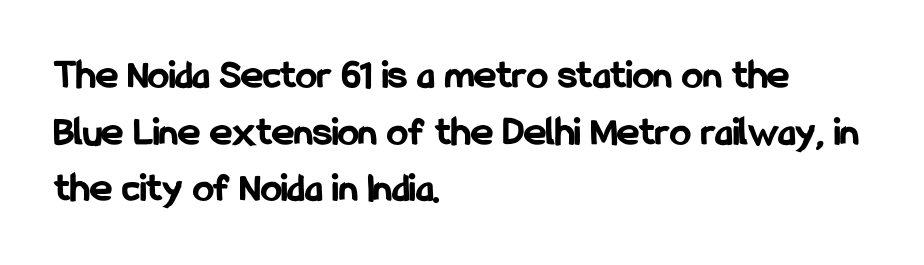
Q: Is the text bold? A: Yes.
Q: Is the text italic (slanted)? A: No, it is upright.
Q: Is the typeface a serif or a sans-serif typeface? A: Sans-serif.
Q: Is the text underlined? A: No.
Q: How is the paragraph aligned? A: Left-aligned.
Q: Is the spacing between letters normal or unusually wide? A: Normal.
Q: Is the spacing between lines tight, normal or loose? A: Normal.
Q: Width (condensed, normal, or wide)? A: Condensed.
Q: Stroke contrast? A: Low.
Q: x-height? A: Medium.
Q: Monospaced? A: No.
